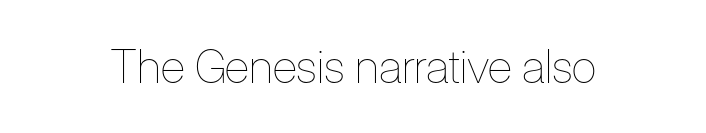
The typography opts for an upright posture over an oblique one. The characters are drawn with everyday or finer stroke widths. Tracking here is standard; glyphs follow each other at the usual distance. The passage shown is typed in a proportional face where columns would drift. Check the space under the baseline: it is left empty.
